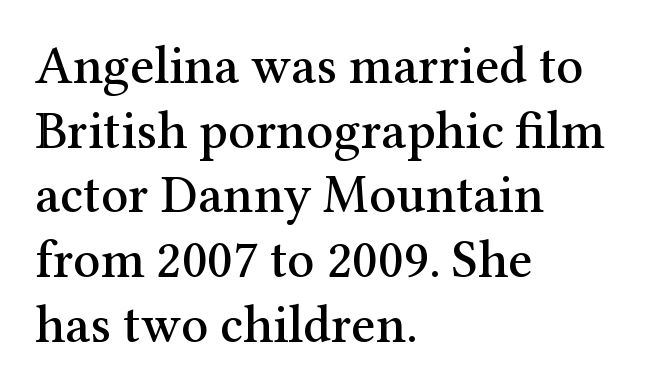
Q: Is the text italic (slanted)? A: No, it is upright.
Q: Is the typeface a serif or a sans-serif typeface? A: Serif.
Q: Is the text underlined? A: No.
Q: How is the paragraph aligned? A: Left-aligned.
Q: Is the spacing between letters normal or unusually wide? A: Normal.
Q: Width (condensed, normal, or wide)? A: Normal.
Q: Stroke contrast? A: Medium.
Q: x-height? A: Medium.
Q: Monospaced? A: No.
